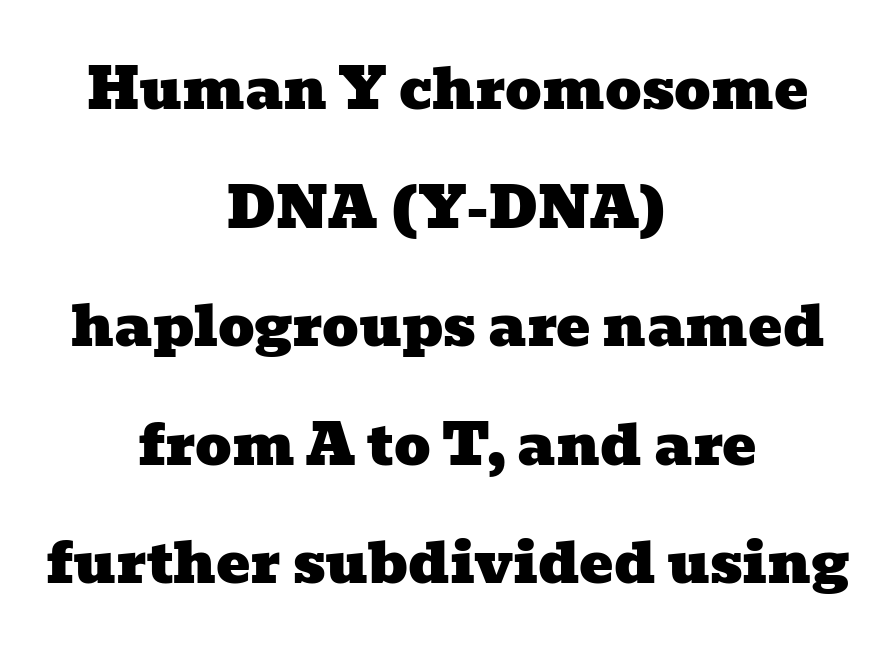
The image shows 57 px wide serif type; set centered, loose line spacing (2.08x), normal letter spacing, not underlined; low stroke contrast and a medium x-height.
